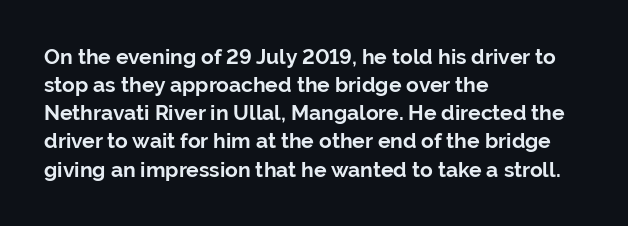
{"italic": "no", "bold": "yes", "underline": "no", "align": "left", "line_spacing": "normal", "line_spacing_ratio": 1.34, "letter_spacing": "normal", "letter_spacing_em": 0.0, "glyph_px": 21}
